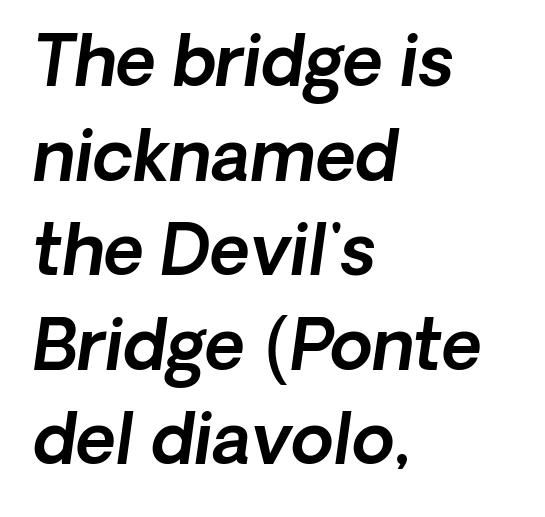
What kind of face is this? One without serifs — a sans. Short note: letters normally spaced. Whoever set this chose a conventional vertical rhythm. Clear beneath every line of the passage. The passage is arranged the way most books set body copy — flush left. The rendering uses natural spacing where letterforms have individual widths.
